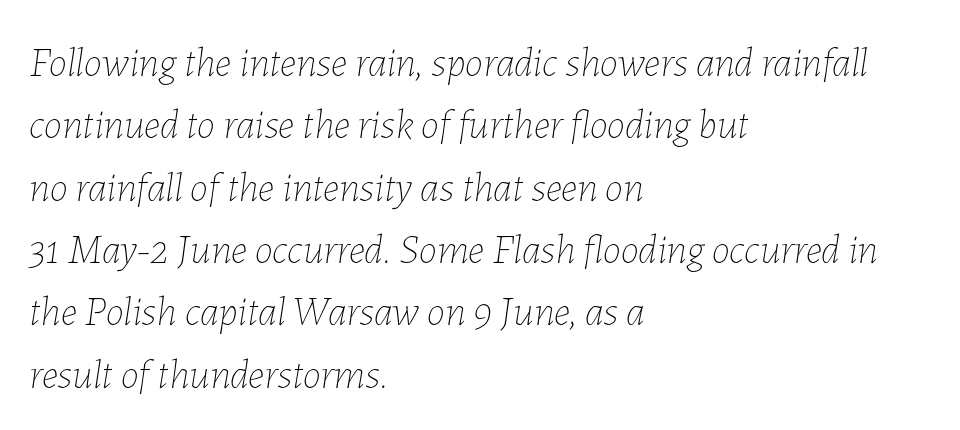
{"italic": "yes", "lean": "right", "slant_degrees": 7, "bold": "no", "weight": "thin", "width": "normal", "stroke_contrast": "low", "x_height": "medium", "monospaced": "no", "underline": "no", "align": "left", "line_spacing": "normal", "line_spacing_ratio": 1.52, "letter_spacing": "normal", "letter_spacing_em": 0.0, "glyph_px": 41}
